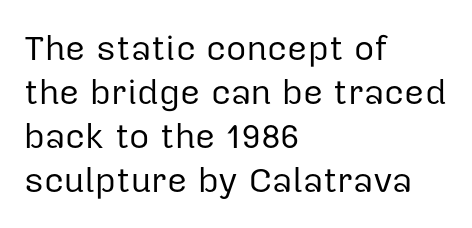
Typographically, this falls in the sans-serif category. No extra tracking has been applied to these lines. Vertically, the passage feels balanced, rows spaced as you'd expect. Reading down the block, your eye returns to a fixed left position each line.
